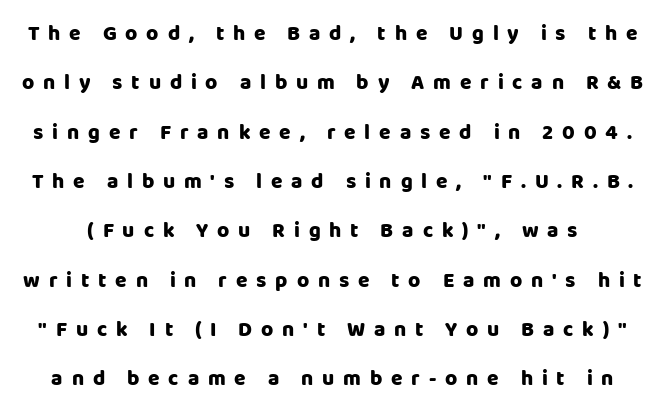
{"italic": "no", "bold": "yes", "underline": "no", "line_spacing": "loose", "line_spacing_ratio": 2.35, "letter_spacing": "wide", "letter_spacing_em": 0.42, "glyph_px": 21}
